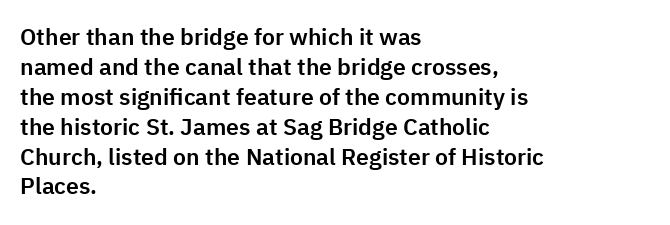
The image shows 23 px text type, upright; set left-aligned, normal line spacing (1.3x), normal letter spacing, not underlined.
